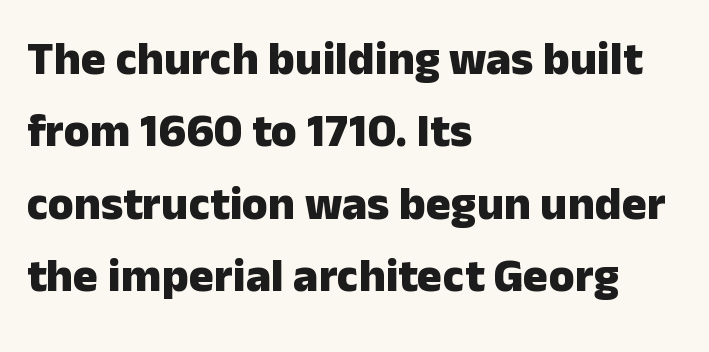
The image shows 47 px heavy sans-serif type, upright; set left-aligned, normal line spacing (1.54x), normal letter spacing, not underlined; low stroke contrast and a medium x-height.
